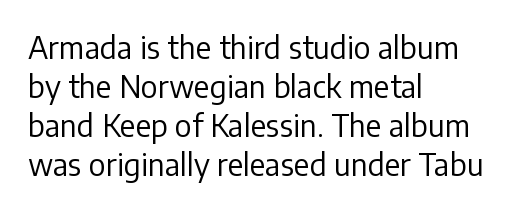
{"serif": "no", "italic": "no", "bold": "no", "weight": "regular", "width": "normal", "stroke_contrast": "low", "x_height": "medium", "monospaced": "no", "underline": "no", "align": "left", "line_spacing": "normal", "line_spacing_ratio": 1.3, "letter_spacing": "normal", "letter_spacing_em": 0.0, "glyph_px": 30}
